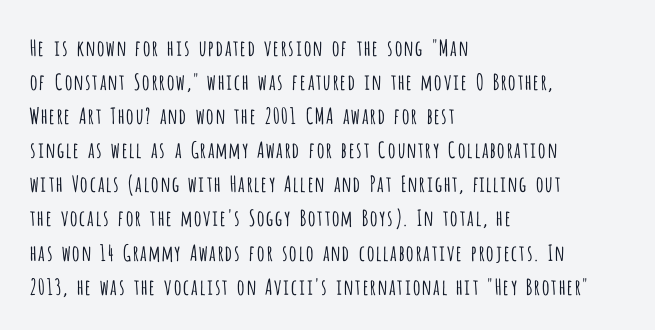
The image shows 22 px text type, upright; set left-aligned, normal line spacing (1.55x), normal letter spacing, not underlined.
